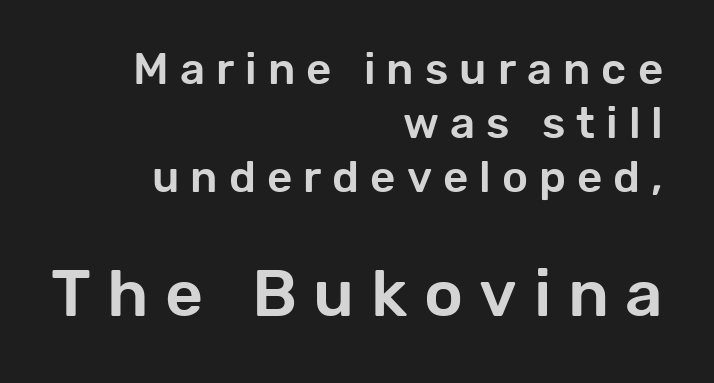
{"serif": "no", "italic": "no", "width": "normal", "stroke_contrast": "low", "x_height": "medium", "monospaced": "no", "underline": "no", "align": "right", "line_spacing_ratio": 1.23, "letter_spacing": "wide", "letter_spacing_em": 0.25, "larger_block": "second", "size_ratio": 1.5, "glyph_px": 66}
